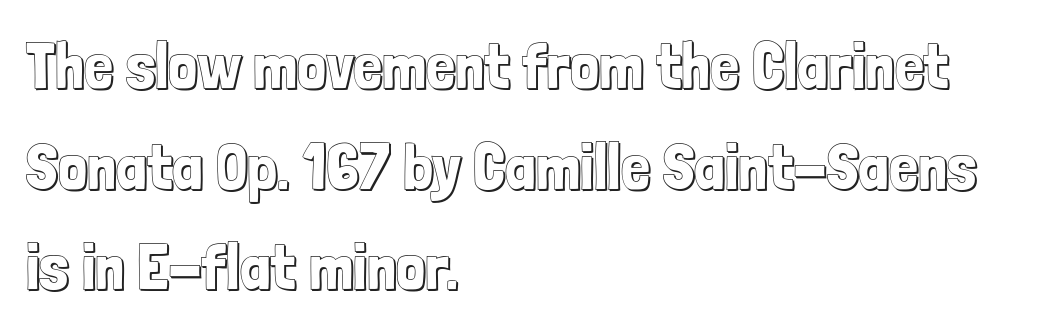
The block of text has a typical density, with ordinary space between rows. Does the copy run flush right? No — it runs flush left. Has an underline been added? It has not. Between one letter and the next there's only the usual sliver of space.
